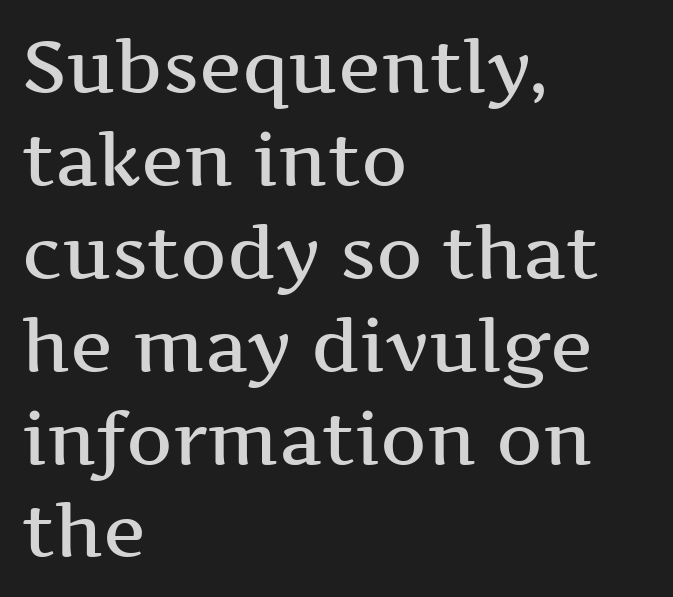
Q: Is the text bold? A: Semi-bold.
Q: Is the text italic (slanted)? A: No, it is upright.
Q: Is the typeface a serif or a sans-serif typeface? A: Serif.
Q: Is the text underlined? A: No.
Q: How is the paragraph aligned? A: Left-aligned.
Q: Is the spacing between letters normal or unusually wide? A: Normal.
Q: Is the spacing between lines tight, normal or loose? A: Normal.
Q: Width (condensed, normal, or wide)? A: Wide.
Q: Stroke contrast? A: Medium.
Q: x-height? A: Medium.
Q: Monospaced? A: No.
